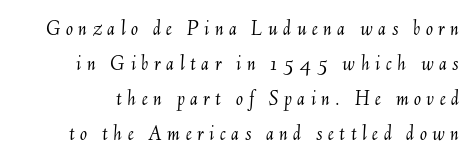
{"italic": "yes", "lean": "right", "slant_degrees": 6, "bold": "no", "underline": "no", "line_spacing": "normal", "line_spacing_ratio": 1.67, "letter_spacing": "wide", "letter_spacing_em": 0.26, "glyph_px": 21}
